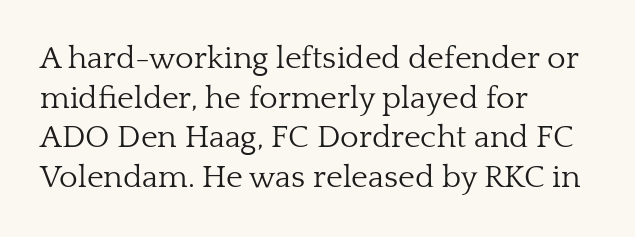
{"serif": "yes", "italic": "no", "bold": "no", "weight": "light", "width": "normal", "stroke_contrast": "low", "x_height": "medium", "monospaced": "no", "underline": "no", "align": "left", "line_spacing_ratio": 1.24, "letter_spacing": "normal", "letter_spacing_em": 0.0, "glyph_px": 32}
